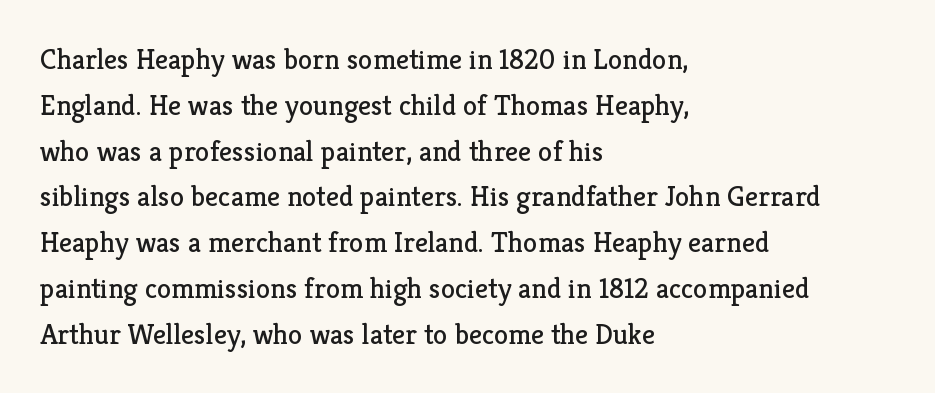
Q: Is the text bold? A: No.
Q: Is the text italic (slanted)? A: No, it is upright.
Q: Is the typeface a serif or a sans-serif typeface? A: Serif.
Q: Is the text underlined? A: No.
Q: How is the paragraph aligned? A: Left-aligned.
Q: Is the spacing between letters normal or unusually wide? A: Normal.
Q: Is the spacing between lines tight, normal or loose? A: Normal.
Q: Width (condensed, normal, or wide)? A: Normal.
Q: Stroke contrast? A: Low.
Q: x-height? A: Medium.
Q: Monospaced? A: No.
